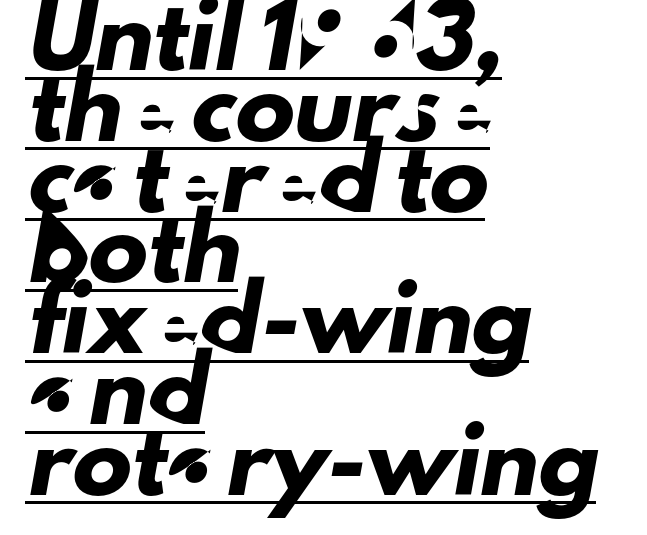
The image shows 59 px sans-serif type; set left-aligned, line spacing 1.2x, normal letter spacing, underlined; low stroke contrast and a small x-height.
